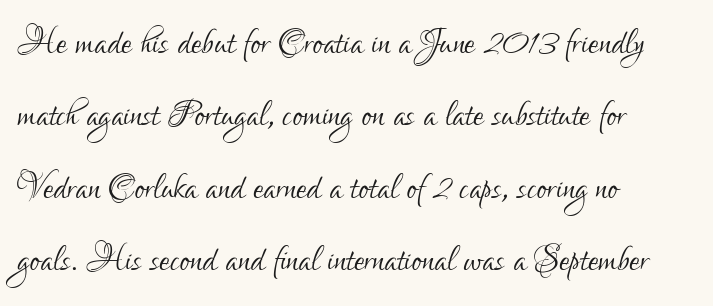
{"serif": "no", "bold": "no", "weight": "light", "width": "condensed", "stroke_contrast": "low", "x_height": "small", "monospaced": "no", "underline": "no", "align": "left", "line_spacing": "normal", "line_spacing_ratio": 1.54, "letter_spacing": "normal", "letter_spacing_em": 0.0, "glyph_px": 47}
